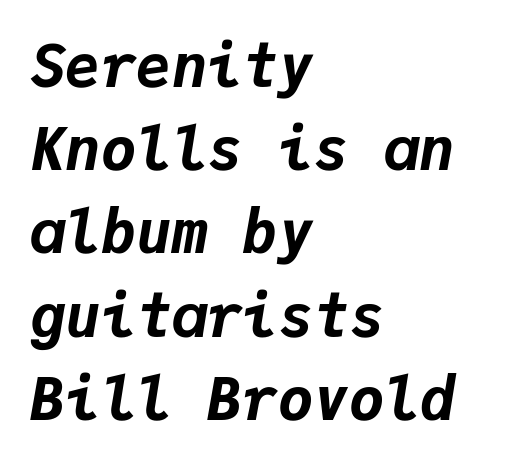
The image shows 59 px bold type, italic (leaning right), monospaced; set left-aligned, normal line spacing (1.41x), normal letter spacing, not underlined; low stroke contrast and a medium x-height.
